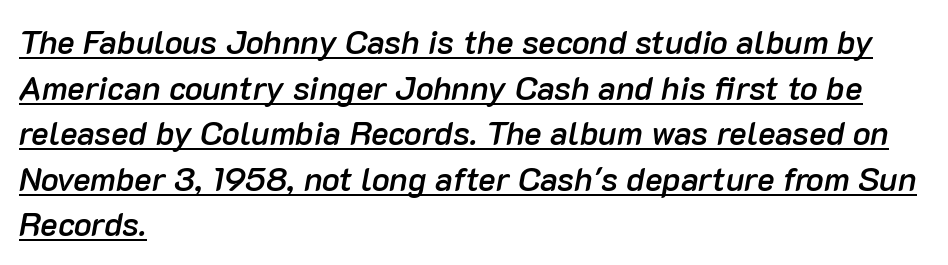
The image shows 33 px semibold type, italic (leaning right); set left-aligned, normal line spacing (1.38x), normal letter spacing, underlined; low stroke contrast and a medium x-height.
